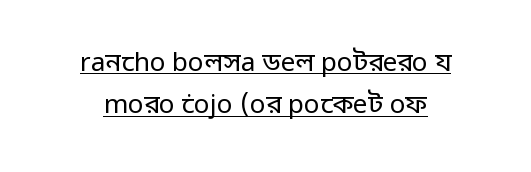
The image shows 26 px text type, upright; set centered, normal line spacing (1.62x), normal letter spacing, underlined.
